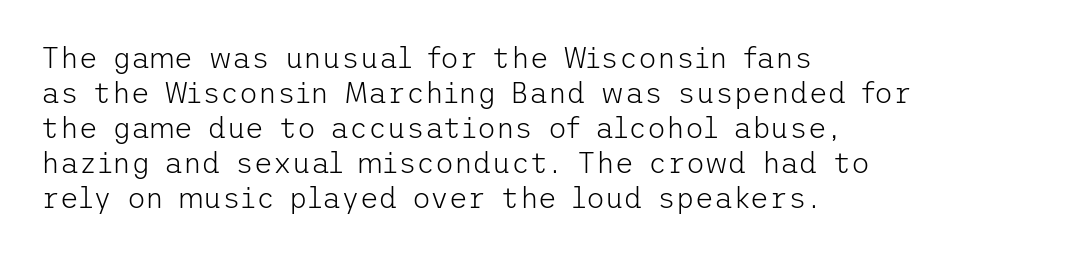
The strip under each line holds only bare page. Does the type have serifs? No, each stem ends abruptly. Tracking here is standard; glyphs follow each other at the usual distance. The lines in this sample share a left origin and differ only in where they stop. This is not heavy type; no bold has been used.
